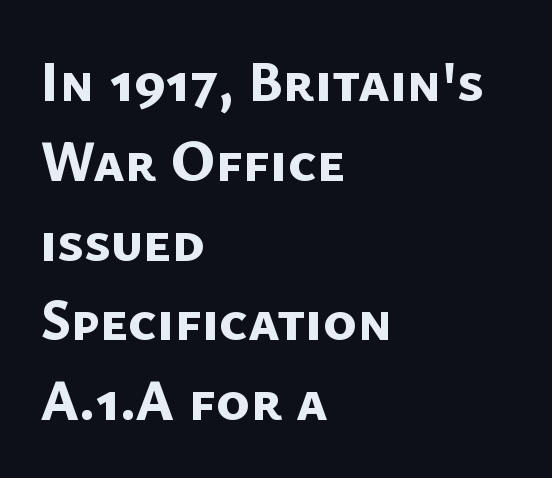
{"serif": "no", "bold": "yes", "weight": "bold", "width": "normal", "stroke_contrast": "low", "x_height": "medium", "monospaced": "no", "underline": "no", "align": "left", "line_spacing": "normal", "line_spacing_ratio": 1.4, "letter_spacing": "normal", "letter_spacing_em": 0.0, "glyph_px": 57}
